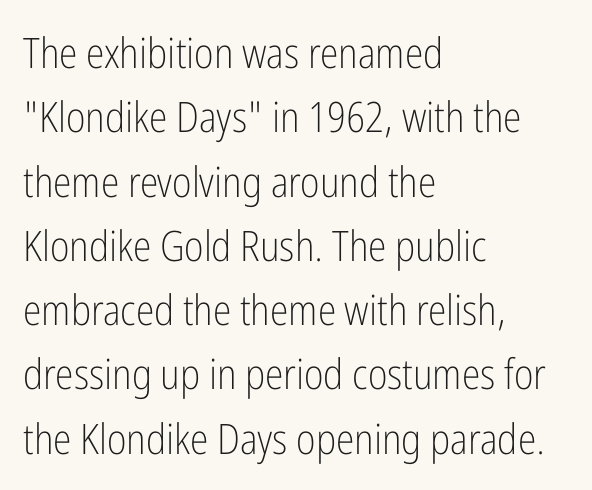
The image shows 42 px light, condensed sans-serif type, upright; set left-aligned, normal line spacing (1.53x), normal letter spacing, not underlined; low stroke contrast and a medium x-height.
